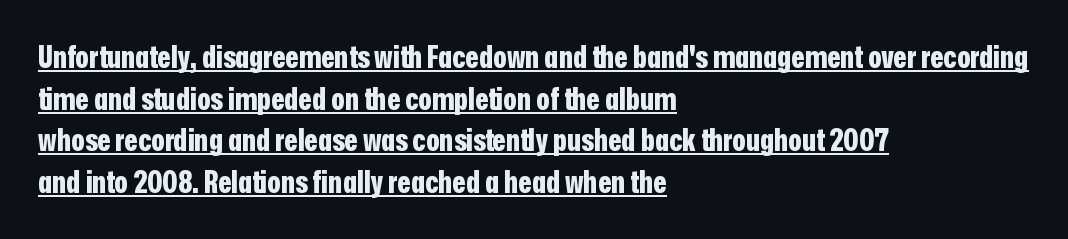
Posture: upright roman. Chunky letters — that's bold for sure. The rendering shows plain stroke endings on the letterforms — a sans-serif design. Do the characters align in a grid? No, the font is proportional. Teacher's note: observe the even left margin — that is flush-left alignment.
